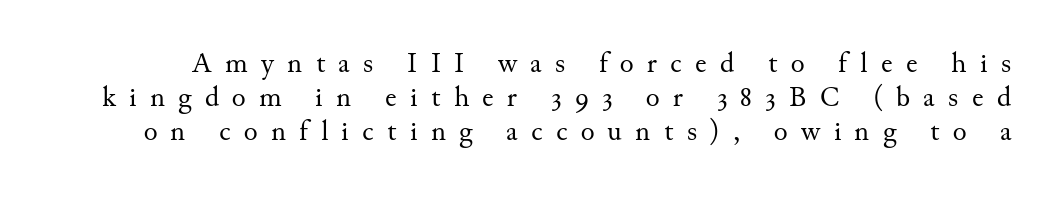
Q: Is the text bold? A: No.
Q: Is the text italic (slanted)? A: No, it is upright.
Q: Is the typeface a serif or a sans-serif typeface? A: Serif.
Q: Is the text underlined? A: No.
Q: Is the spacing between letters normal or unusually wide? A: Unusually wide.
Q: Width (condensed, normal, or wide)? A: Normal.
Q: Stroke contrast? A: Medium.
Q: x-height? A: Small.
Q: Monospaced? A: No.
